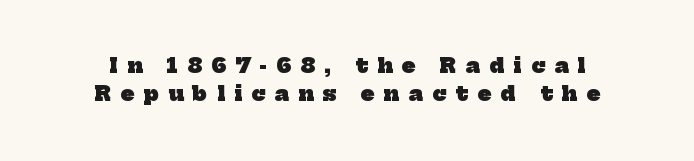
Q: Is the text bold? A: Yes.
Q: Is the text underlined? A: No.
Q: Is the spacing between letters normal or unusually wide? A: Unusually wide.
Q: Is the spacing between lines tight, normal or loose? A: Normal.
